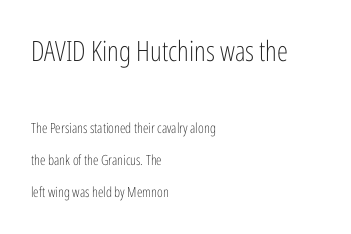
This sample uses an upright cut, with every glyph sitting square on the baseline. Students, observe: this is what heavily led, spacious text looks like. The rendering anchors every line to the left-hand side. This rendering leaves character spacing at its baseline value.
